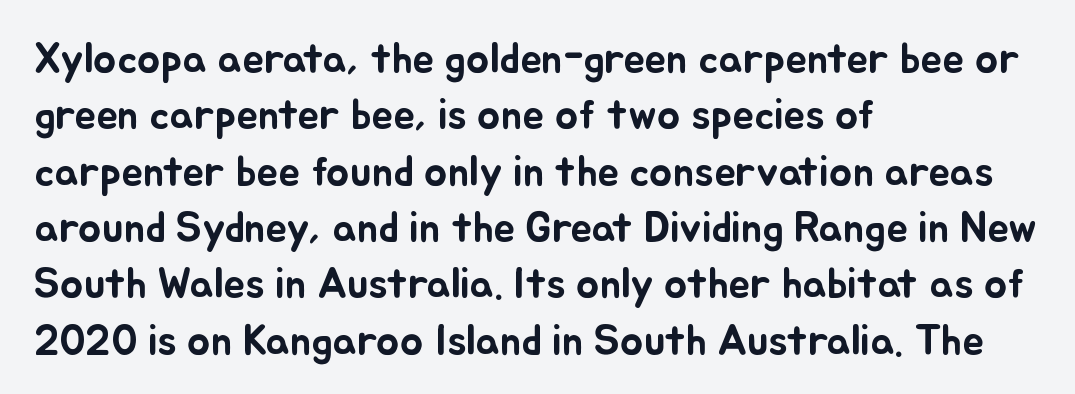
Q: Is the text italic (slanted)? A: No, it is upright.
Q: Is the text underlined? A: No.
Q: How is the paragraph aligned? A: Left-aligned.
Q: Is the spacing between letters normal or unusually wide? A: Normal.
Q: Is the spacing between lines tight, normal or loose? A: Normal.
Q: Width (condensed, normal, or wide)? A: Normal.
Q: Stroke contrast? A: Low.
Q: x-height? A: Small.
Q: Monospaced? A: No.
